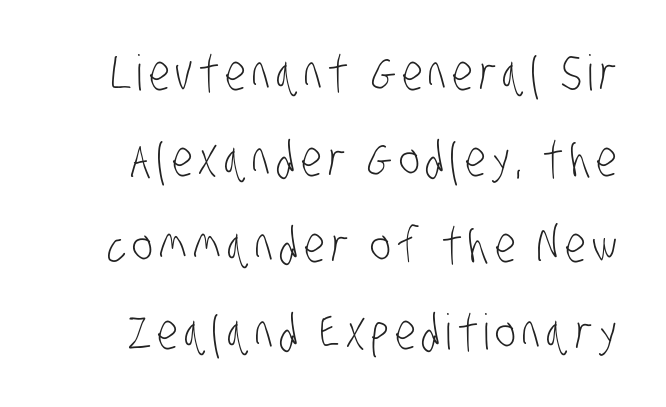
{"serif": "no", "bold": "no", "weight": "light", "width": "condensed", "stroke_contrast": "low", "x_height": "large", "monospaced": "no", "underline": "no", "line_spacing_ratio": 1.76, "glyph_px": 49}
